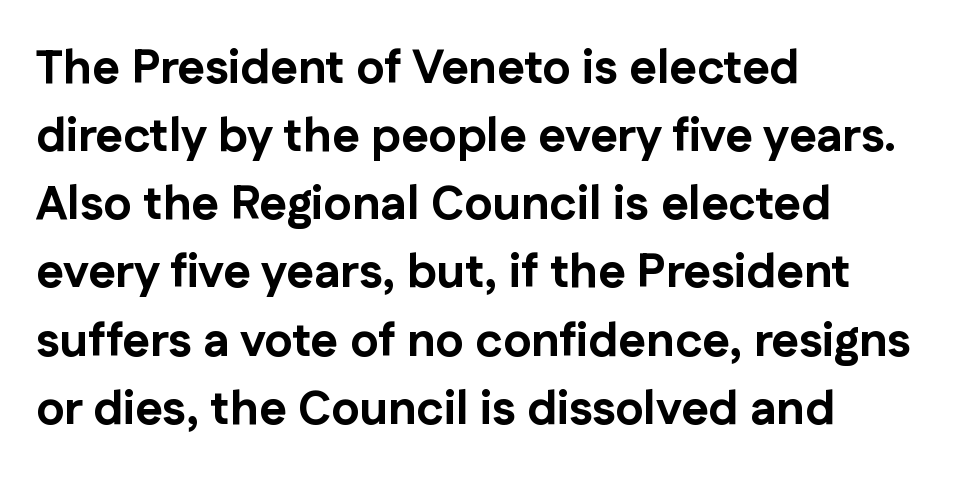
The image shows 47 px bold sans-serif type, upright; set left-aligned, normal line spacing (1.45x), normal letter spacing, not underlined; low stroke contrast and a medium x-height.
